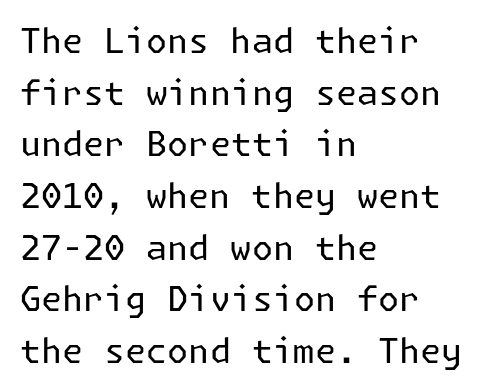
{"serif": "no", "italic": "no", "bold": "no", "weight": "regular", "width": "normal", "stroke_contrast": "low", "x_height": "medium", "underline": "no", "align": "left", "line_spacing": "normal", "line_spacing_ratio": 1.52, "letter_spacing": "normal", "letter_spacing_em": 0.0, "glyph_px": 34}
